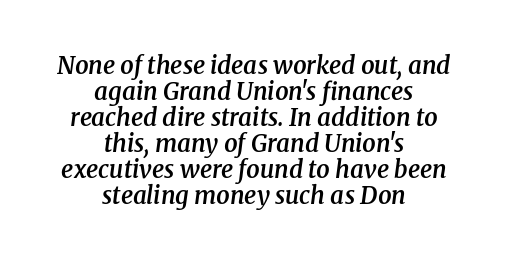
{"italic": "yes", "lean": "right", "slant_degrees": 8, "bold": "semi", "underline": "no", "align": "center", "line_spacing": "tight", "line_spacing_ratio": 1.08, "letter_spacing": "normal", "letter_spacing_em": 0.0, "glyph_px": 24}
